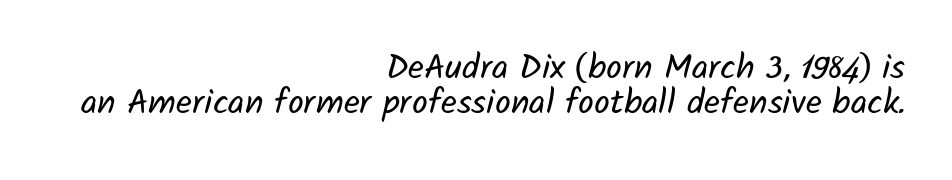
The image shows 35 px regular-weight sans-serif type; set right-aligned, tight line spacing (0.99x), normal letter spacing, not underlined; low stroke contrast and a medium x-height.
